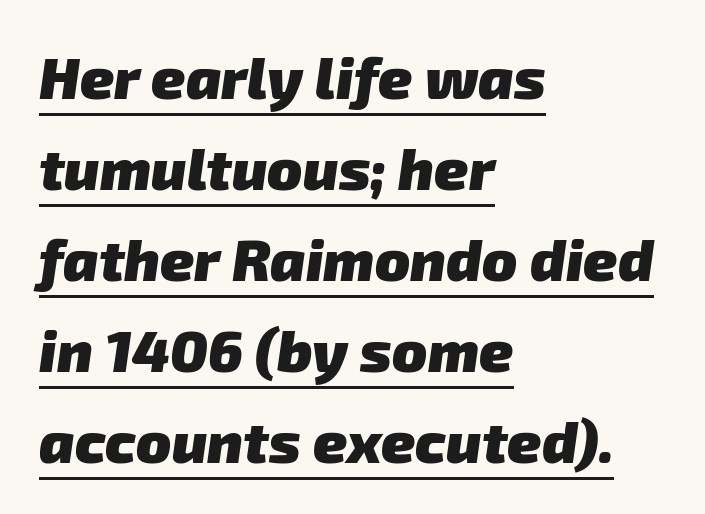
The image shows 58 px heavy sans-serif type; set left-aligned, normal line spacing (1.57x), normal letter spacing, underlined; low stroke contrast and a medium x-height.
